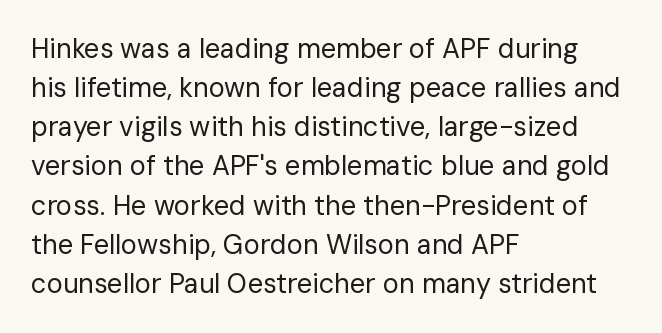
{"italic": "no", "bold": "no", "underline": "no", "align": "left", "line_spacing": "normal", "line_spacing_ratio": 1.45, "letter_spacing": "normal", "letter_spacing_em": 0.0, "glyph_px": 27}
